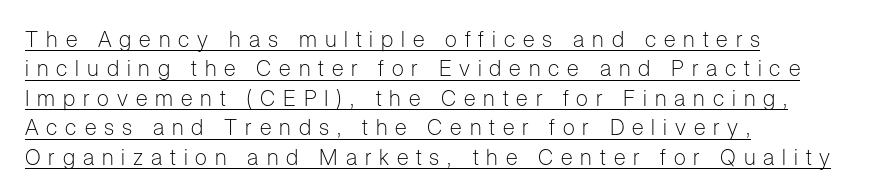
The lettering holds an erect, upright posture throughout. A quiet, ordinary-to-light weight characterises the typeface. Beneath each row of characters lies a ruled line. Leading matches the norm, producing a regular column. Loose tracking; the words dissolve into strings of separated letters.
